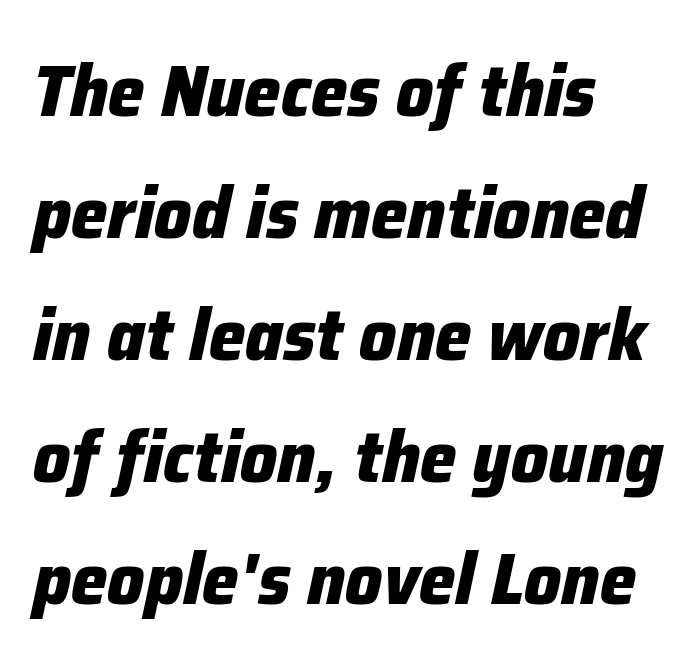
The image shows 73 px heavy type, italic (leaning right); set left-aligned, normal line spacing (1.67x), normal letter spacing, not underlined; low stroke contrast and a medium x-height.
